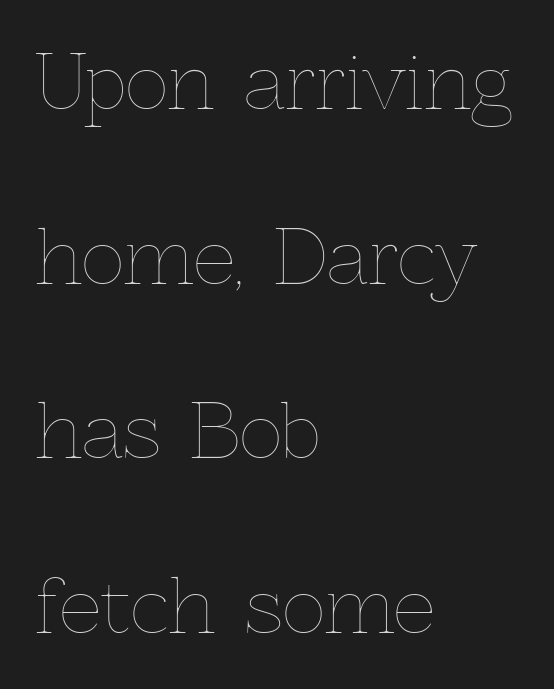
{"italic": "no", "bold": "no", "weight": "thin", "width": "normal", "x_height": "medium", "monospaced": "no", "underline": "no", "align": "left", "line_spacing": "loose", "line_spacing_ratio": 2.36, "letter_spacing": "normal", "letter_spacing_em": 0.0, "glyph_px": 74}
